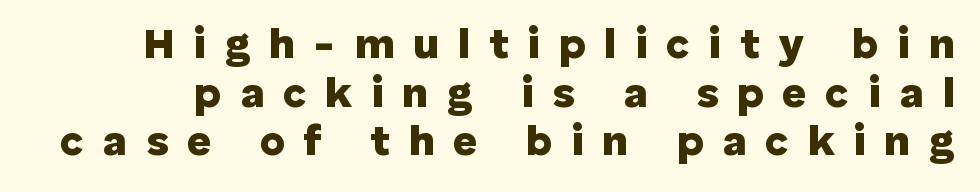
The image shows 43 px heavy sans-serif type, upright; set tight line spacing (1.13x), unusually wide letter spacing (+0.43 em), not underlined; low stroke contrast and a medium x-height.
